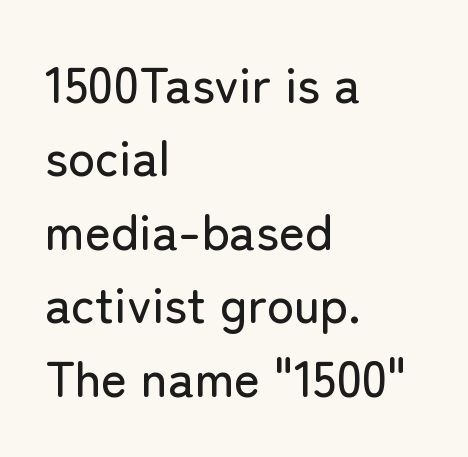
Q: Is the text italic (slanted)? A: No, it is upright.
Q: Is the typeface a serif or a sans-serif typeface? A: Sans-serif.
Q: Is the text underlined? A: No.
Q: How is the paragraph aligned? A: Left-aligned.
Q: Is the spacing between letters normal or unusually wide? A: Normal.
Q: Is the spacing between lines tight, normal or loose? A: Normal.
Q: Width (condensed, normal, or wide)? A: Normal.
Q: Stroke contrast? A: Low.
Q: x-height? A: Medium.
Q: Monospaced? A: No.
